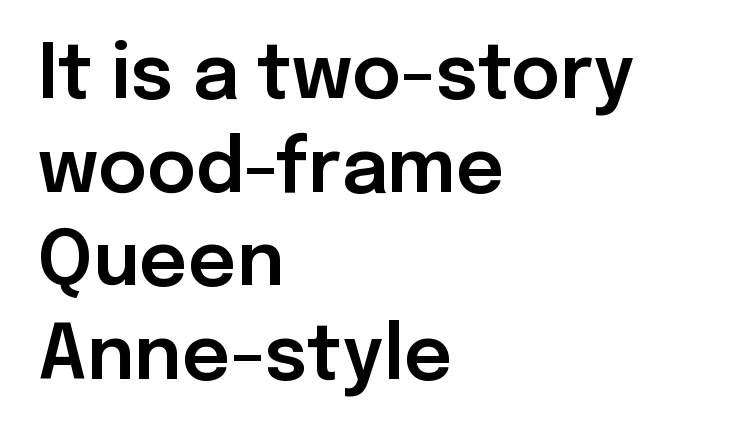
Q: Is the text italic (slanted)? A: No, it is upright.
Q: Is the typeface a serif or a sans-serif typeface? A: Sans-serif.
Q: Is the text underlined? A: No.
Q: How is the paragraph aligned? A: Left-aligned.
Q: Is the spacing between letters normal or unusually wide? A: Normal.
Q: Is the spacing between lines tight, normal or loose? A: Normal.
Q: Width (condensed, normal, or wide)? A: Normal.
Q: Stroke contrast? A: Low.
Q: x-height? A: Medium.
Q: Monospaced? A: No.
